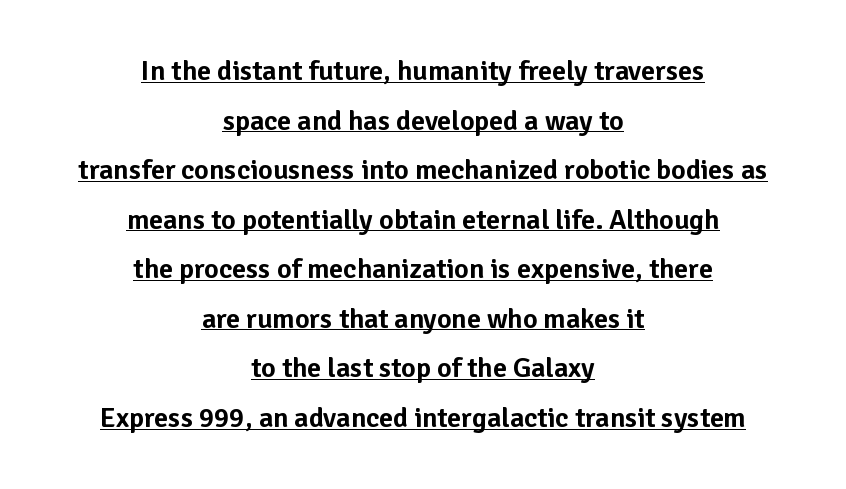
The image shows 28 px sans-serif type, upright; set centered, line spacing 1.77x, normal letter spacing, underlined; low stroke contrast and a medium x-height.
